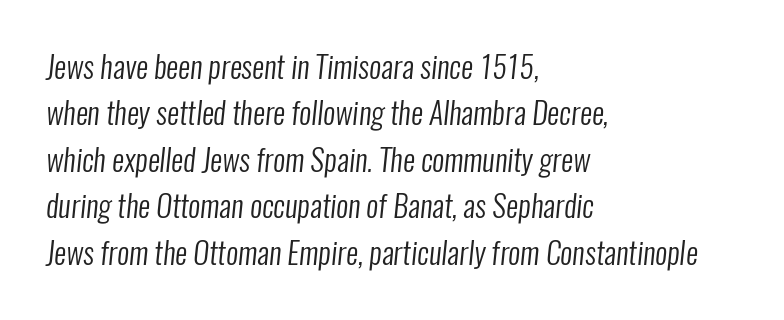
The image shows 30 px regular-weight, condensed sans-serif type; set left-aligned, normal line spacing (1.55x), normal letter spacing, not underlined; low stroke contrast and a medium x-height.
